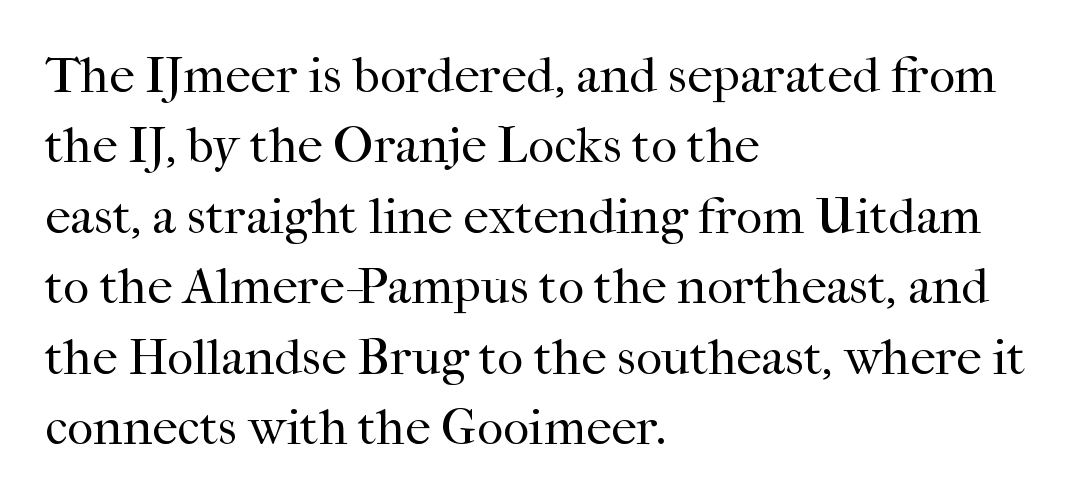
{"serif": "yes", "italic": "no", "bold": "no", "weight": "regular", "width": "normal", "stroke_contrast": "high", "x_height": "medium", "monospaced": "no", "underline": "no", "align": "left", "line_spacing": "normal", "line_spacing_ratio": 1.38, "letter_spacing": "normal", "letter_spacing_em": 0.0, "glyph_px": 51}
